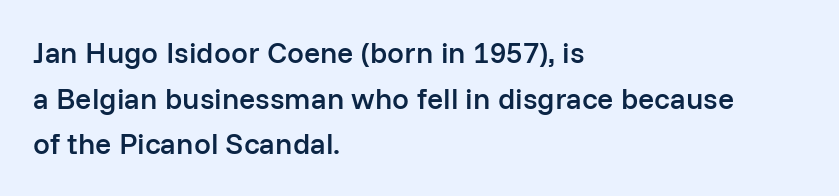
The image shows 30 px semibold sans-serif type, upright; set left-aligned, normal line spacing (1.52x), normal letter spacing, not underlined; low stroke contrast and a medium x-height.
